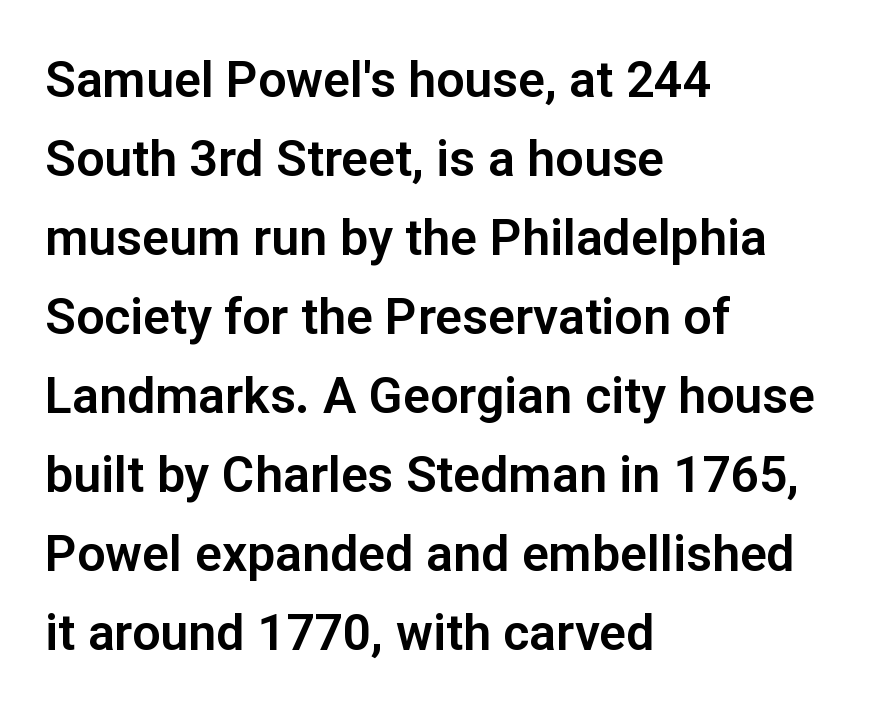
{"serif": "no", "italic": "no", "width": "normal", "stroke_contrast": "low", "x_height": "medium", "monospaced": "no", "underline": "no", "align": "left", "line_spacing": "normal", "line_spacing_ratio": 1.58, "letter_spacing": "normal", "letter_spacing_em": 0.0, "glyph_px": 50}
